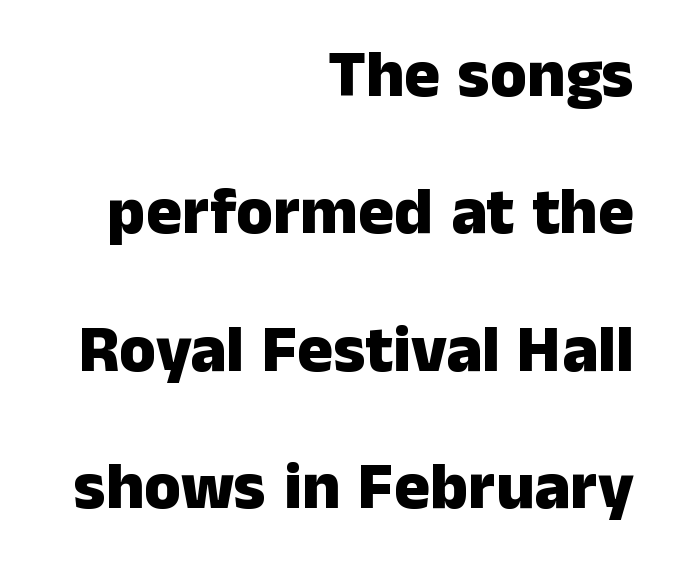
The image shows 67 px heavy sans-serif type, upright; set right-aligned, loose line spacing (2.05x), normal letter spacing, not underlined; low stroke contrast and a medium x-height.
